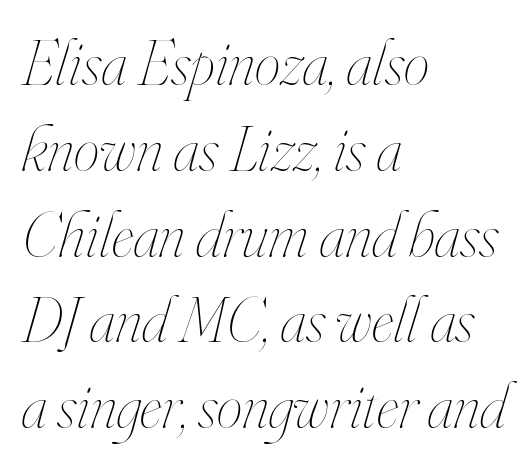
The typesetter chose a ragged-right arrangement here. The passage shown has conventional tracking throughout. Decoration check: the copy has no underline. You can tell it's italic because the verticals aren't actually vertical. Think of a printed novel: that variable character pitch is what you see here.
